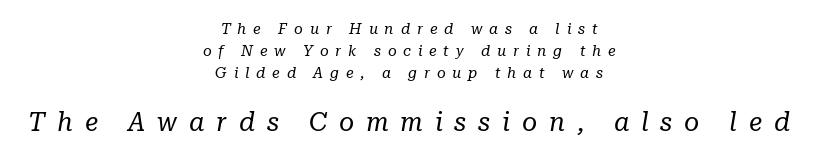
The image shows 26 px text type, italic (leaning right); set centered, normal line spacing (1.46x), unusually wide letter spacing (+0.45 em), not underlined; the second (bottom) block is 1.73x larger.
